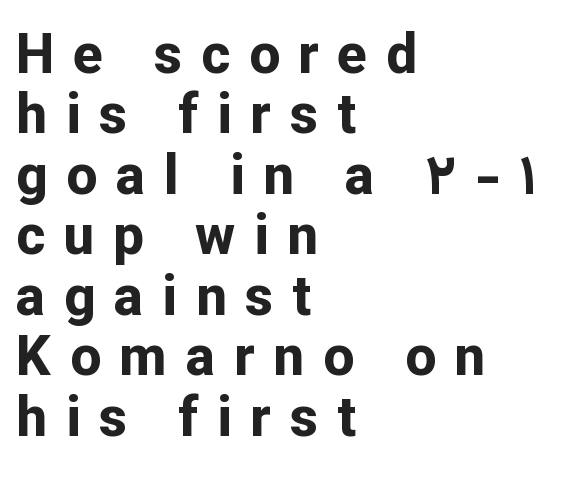
Q: Is the text bold? A: Yes.
Q: Is the text italic (slanted)? A: No, it is upright.
Q: Is the typeface a serif or a sans-serif typeface? A: Sans-serif.
Q: Is the text underlined? A: No.
Q: How is the paragraph aligned? A: Left-aligned.
Q: Is the spacing between letters normal or unusually wide? A: Unusually wide.
Q: Is the spacing between lines tight, normal or loose? A: Tight.
Q: Width (condensed, normal, or wide)? A: Normal.
Q: Stroke contrast? A: Low.
Q: x-height? A: Medium.
Q: Monospaced? A: No.
